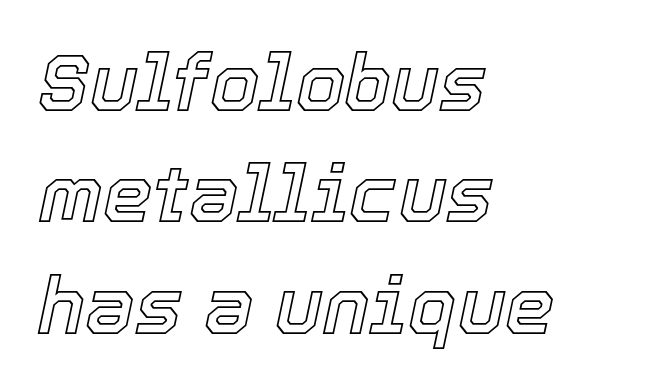
Q: Is the text italic (slanted)? A: Yes, it leans right by about 12 degrees.
Q: Is the text underlined? A: No.
Q: How is the paragraph aligned? A: Left-aligned.
Q: Is the spacing between letters normal or unusually wide? A: Normal.
Q: Is the spacing between lines tight, normal or loose? A: Normal.
Q: Width (condensed, normal, or wide)? A: Normal.
Q: x-height? A: Medium.
Q: Monospaced? A: No.
